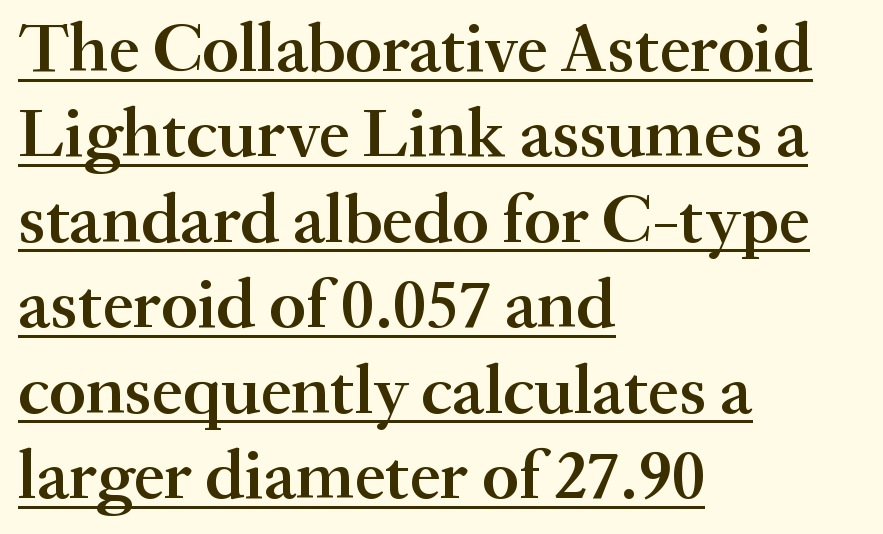
Q: Is the text bold? A: Semi-bold.
Q: Is the text italic (slanted)? A: No, it is upright.
Q: Is the typeface a serif or a sans-serif typeface? A: Serif.
Q: Is the text underlined? A: Yes.
Q: How is the paragraph aligned? A: Left-aligned.
Q: Is the spacing between letters normal or unusually wide? A: Normal.
Q: Width (condensed, normal, or wide)? A: Normal.
Q: Stroke contrast? A: Medium.
Q: x-height? A: Small.
Q: Monospaced? A: No.
